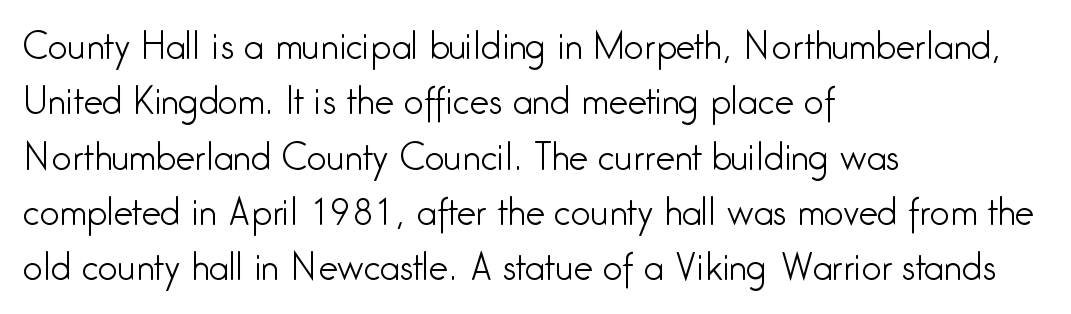
{"serif": "no", "italic": "no", "bold": "no", "weight": "light", "width": "condensed", "stroke_contrast": "low", "x_height": "medium", "monospaced": "no", "underline": "no", "align": "left", "line_spacing": "normal", "line_spacing_ratio": 1.58, "letter_spacing": "normal", "letter_spacing_em": 0.0, "glyph_px": 35}
